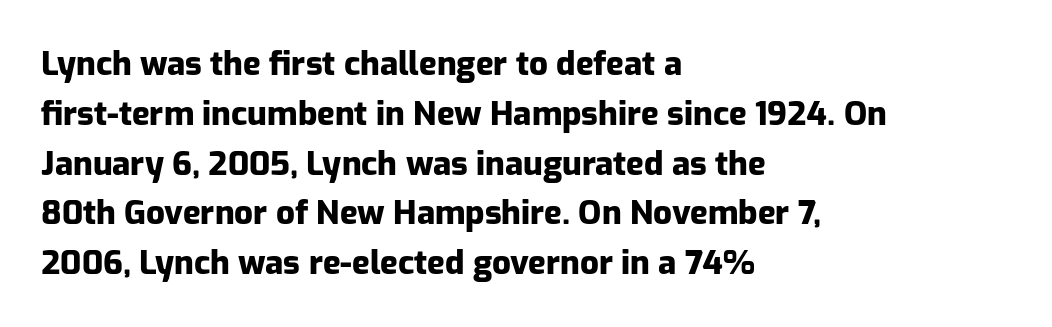
The zone under the glyphs is completely vacant. This block has exactly the height ordinary leading produces. Think of a printed novel: that variable character pitch is what you see here. Posture: vertical. Note: no serifs on the glyphs.
